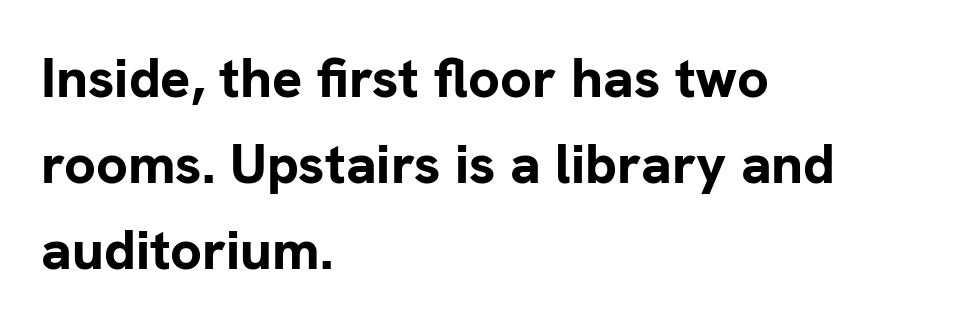
Q: Is the text bold? A: Yes.
Q: Is the text italic (slanted)? A: No, it is upright.
Q: Is the typeface a serif or a sans-serif typeface? A: Sans-serif.
Q: Is the text underlined? A: No.
Q: How is the paragraph aligned? A: Left-aligned.
Q: Is the spacing between letters normal or unusually wide? A: Normal.
Q: Is the spacing between lines tight, normal or loose? A: Normal.
Q: Width (condensed, normal, or wide)? A: Normal.
Q: Stroke contrast? A: Low.
Q: x-height? A: Medium.
Q: Monospaced? A: No.
